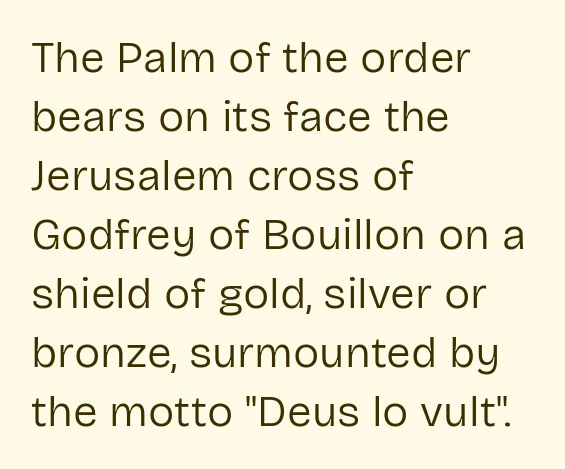
Q: Is the text bold? A: No.
Q: Is the text italic (slanted)? A: No, it is upright.
Q: Is the typeface a serif or a sans-serif typeface? A: Sans-serif.
Q: Is the text underlined? A: No.
Q: How is the paragraph aligned? A: Left-aligned.
Q: Is the spacing between letters normal or unusually wide? A: Normal.
Q: Is the spacing between lines tight, normal or loose? A: Normal.
Q: Width (condensed, normal, or wide)? A: Normal.
Q: Stroke contrast? A: Low.
Q: x-height? A: Medium.
Q: Monospaced? A: No.
